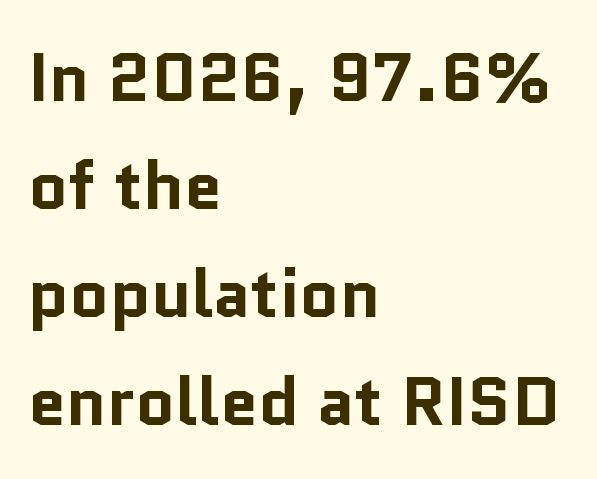
The image shows 68 px bold sans-serif type, upright; set left-aligned, normal line spacing (1.59x), normal letter spacing, not underlined; low stroke contrast and a medium x-height.
